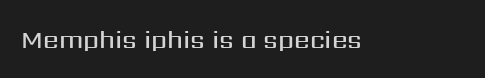
The image shows 25 px text type, upright; set normal letter spacing, not underlined.
